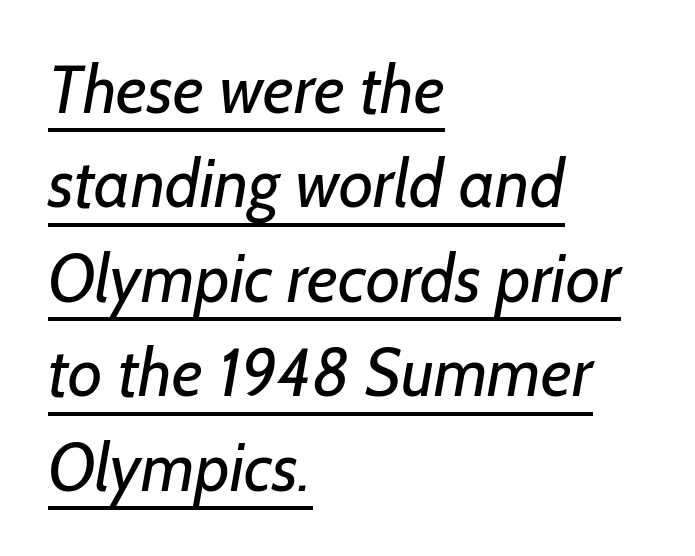
The passage shown stacks its lines at a standard gap. This sample uses plain, unmodified letter spacing. One-word summary of the alignment: left. Think standard paragraph weight, or any step lighter than that. Underlining? Definitely there. Is this a sans? Yes — the strokes have no serifs.
